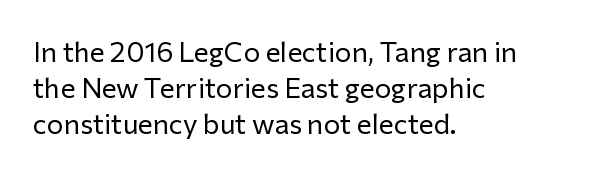
The image shows 28 px regular-weight sans-serif type, upright; set left-aligned, normal line spacing (1.29x), normal letter spacing, not underlined; low stroke contrast and a medium x-height.
